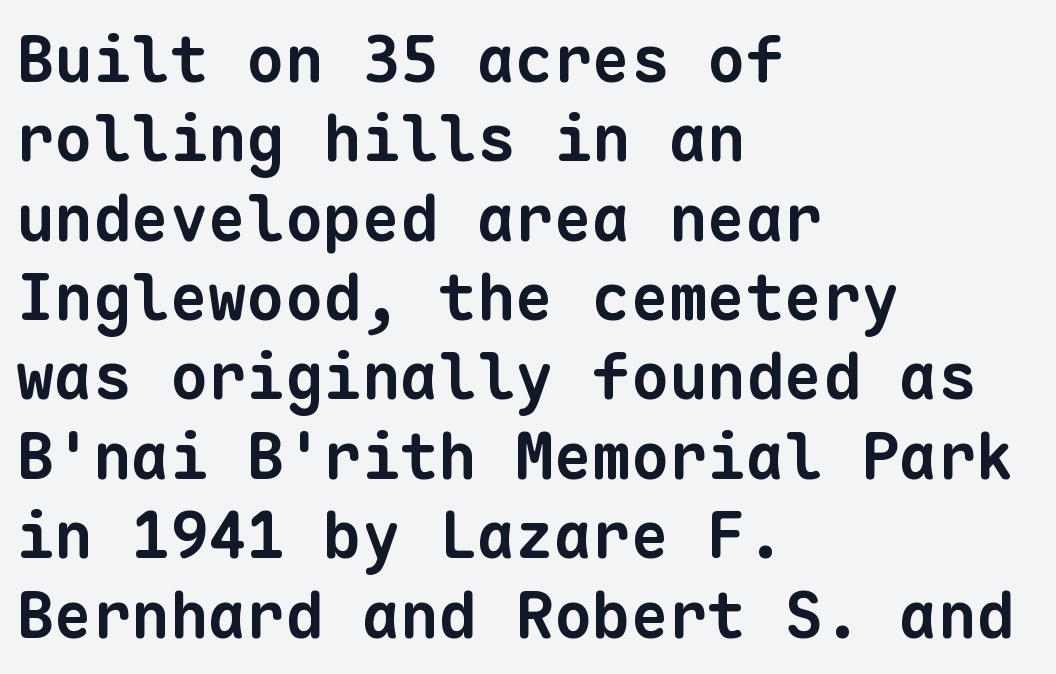
{"serif": "no", "bold": "yes", "weight": "bold", "width": "normal", "stroke_contrast": "low", "x_height": "medium", "monospaced": "yes", "underline": "no", "align": "left", "line_spacing_ratio": 1.24, "letter_spacing": "normal", "letter_spacing_em": 0.0, "glyph_px": 64}
